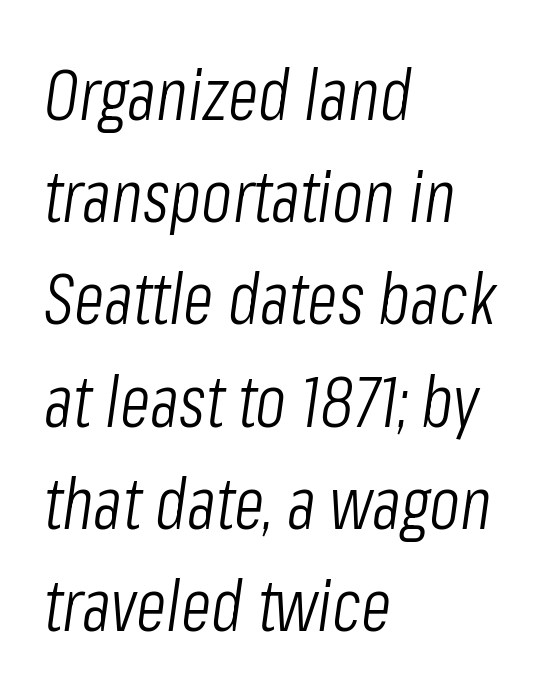
{"italic": "yes", "lean": "right", "slant_degrees": 8, "bold": "no", "weight": "light", "width": "condensed", "stroke_contrast": "low", "x_height": "medium", "monospaced": "no", "underline": "no", "align": "left", "line_spacing": "normal", "line_spacing_ratio": 1.44, "letter_spacing": "normal", "letter_spacing_em": 0.0, "glyph_px": 71}
